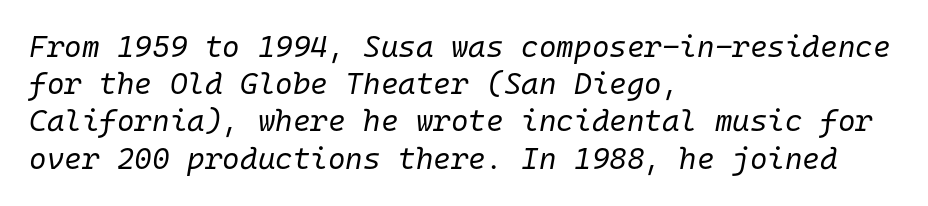
There's an unmistakable incline to the writing here. These lines are rendered in a fixed-pitch font. The passage shown is not bold in any degree. Plain, unruled lines of type.
